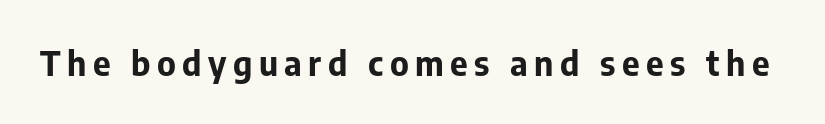
{"serif": "no", "italic": "no", "bold": "yes", "weight": "bold", "width": "normal", "stroke_contrast": "low", "x_height": "medium", "monospaced": "no", "underline": "no", "glyph_px": 34}
